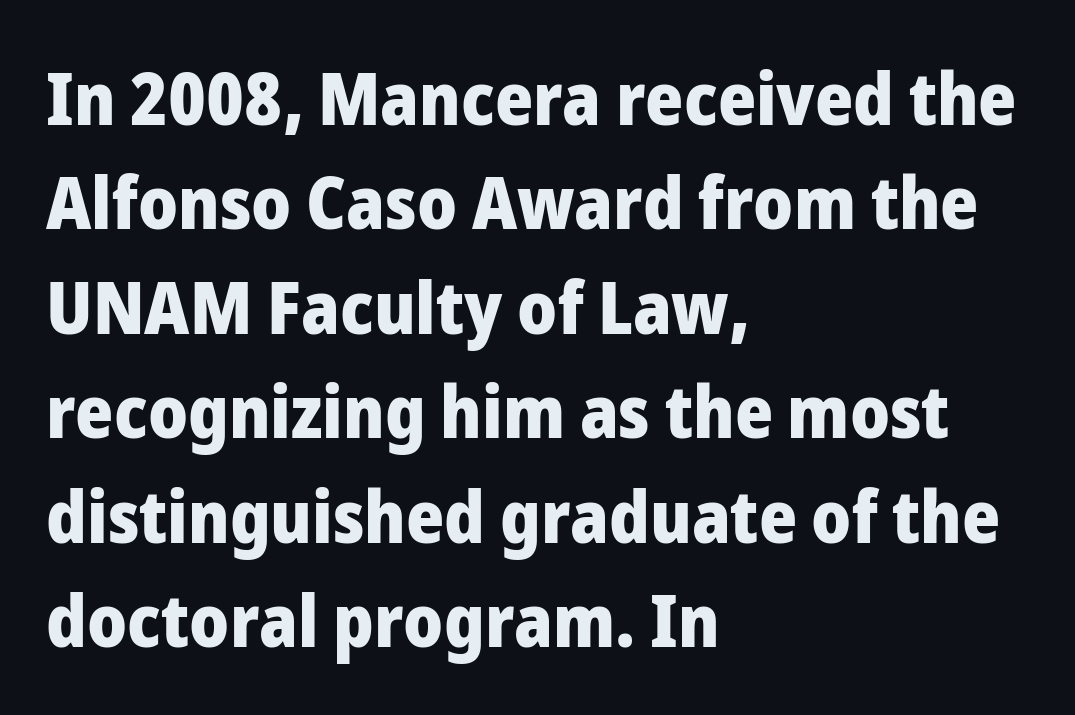
Q: Is the text bold? A: Yes.
Q: Is the text italic (slanted)? A: No, it is upright.
Q: Is the typeface a serif or a sans-serif typeface? A: Sans-serif.
Q: Is the text underlined? A: No.
Q: How is the paragraph aligned? A: Left-aligned.
Q: Is the spacing between letters normal or unusually wide? A: Normal.
Q: Is the spacing between lines tight, normal or loose? A: Normal.
Q: Width (condensed, normal, or wide)? A: Normal.
Q: Stroke contrast? A: Low.
Q: x-height? A: Medium.
Q: Monospaced? A: No.
